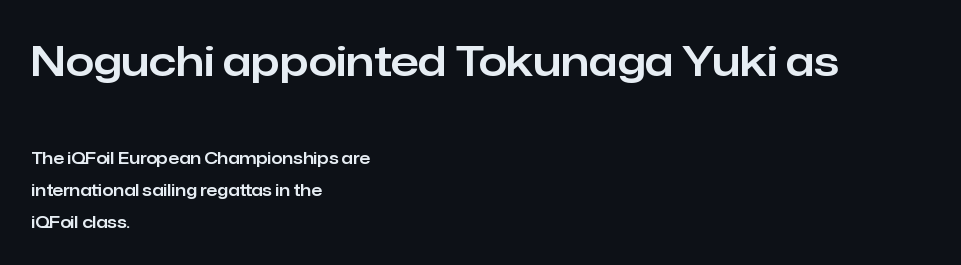
{"serif": "no", "italic": "no", "width": "normal", "stroke_contrast": "low", "x_height": "medium", "monospaced": "no", "underline": "no", "align": "left", "line_spacing": "loose", "line_spacing_ratio": 2.0, "letter_spacing": "normal", "letter_spacing_em": 0.0, "larger_block": "first", "size_ratio": 2.56, "glyph_px": 41}
